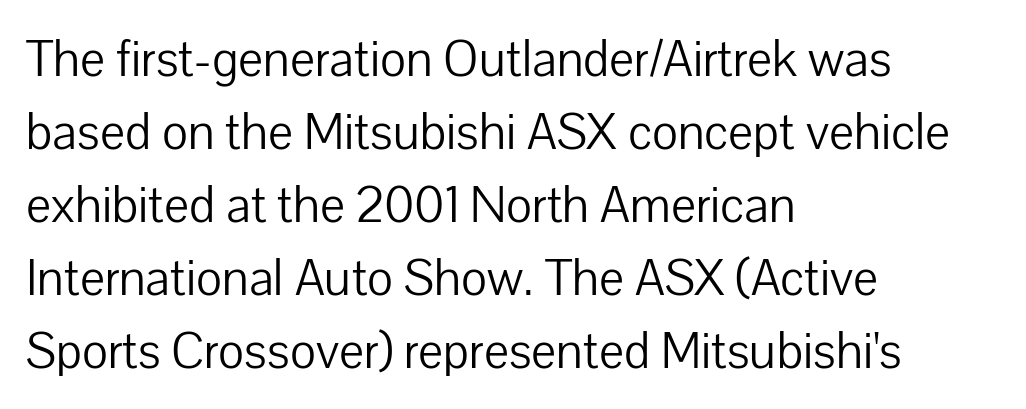
Q: Is the text bold? A: No.
Q: Is the text italic (slanted)? A: No, it is upright.
Q: Is the typeface a serif or a sans-serif typeface? A: Sans-serif.
Q: Is the text underlined? A: No.
Q: How is the paragraph aligned? A: Left-aligned.
Q: Is the spacing between letters normal or unusually wide? A: Normal.
Q: Is the spacing between lines tight, normal or loose? A: Normal.
Q: Width (condensed, normal, or wide)? A: Normal.
Q: Stroke contrast? A: Low.
Q: x-height? A: Medium.
Q: Monospaced? A: No.
